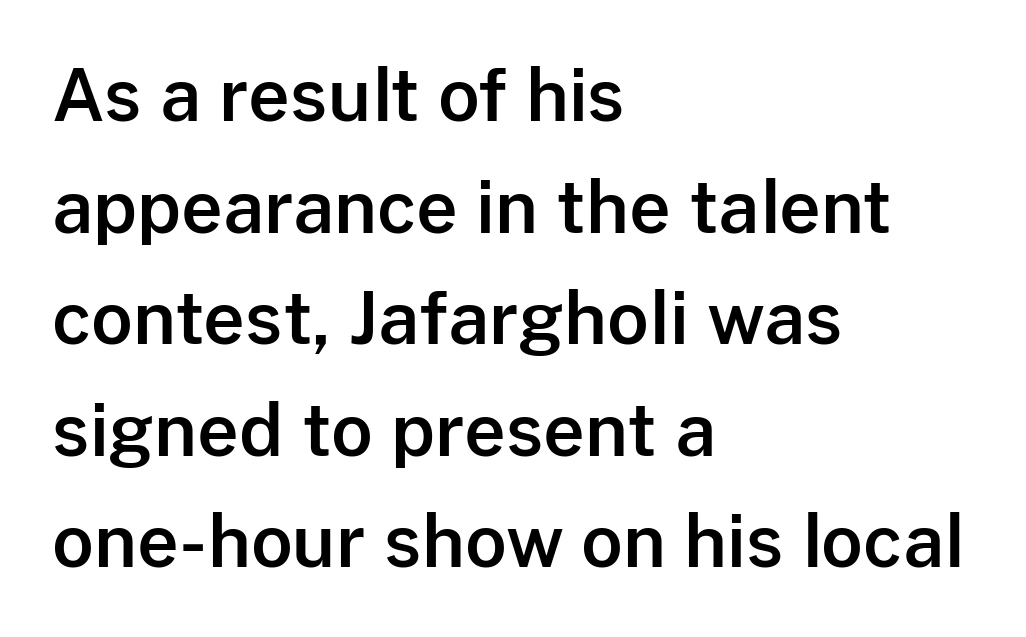
Q: Is the text italic (slanted)? A: No, it is upright.
Q: Is the typeface a serif or a sans-serif typeface? A: Sans-serif.
Q: Is the text underlined? A: No.
Q: How is the paragraph aligned? A: Left-aligned.
Q: Is the spacing between letters normal or unusually wide? A: Normal.
Q: Is the spacing between lines tight, normal or loose? A: Normal.
Q: Width (condensed, normal, or wide)? A: Normal.
Q: Stroke contrast? A: Low.
Q: x-height? A: Medium.
Q: Monospaced? A: No.
